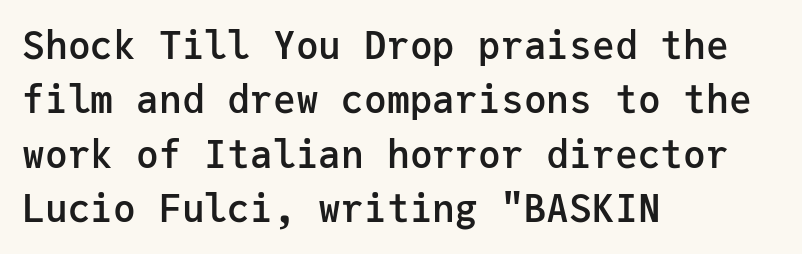
The image shows 38 px semibold sans-serif type, upright, monospaced; set left-aligned, normal line spacing (1.43x), normal letter spacing, not underlined; low stroke contrast and a medium x-height.
